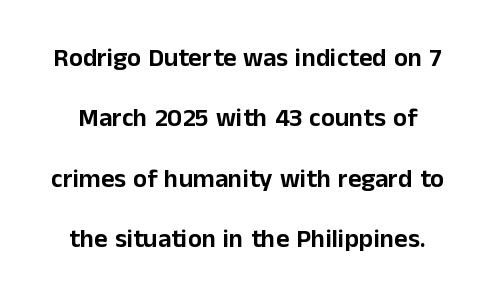
{"italic": "no", "underline": "no", "line_spacing": "loose", "line_spacing_ratio": 2.32, "letter_spacing": "normal", "letter_spacing_em": 0.0, "glyph_px": 26}
